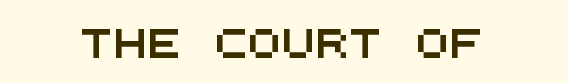
The image shows 28 px wide sans-serif type, monospaced; set normal letter spacing, not underlined; medium stroke contrast and a large x-height.
